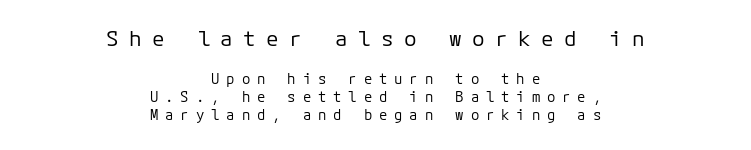
Q: Is the text bold? A: No.
Q: Is the text italic (slanted)? A: No, it is upright.
Q: Is the text underlined? A: No.
Q: How is the paragraph aligned? A: Centered.
Q: Is the spacing between letters normal or unusually wide? A: Unusually wide.
Q: Is the spacing between lines tight, normal or loose? A: Normal.
Q: Which block of text is set in a larger size, the first (top) or the second (bottom)? A: The first (top) one.
